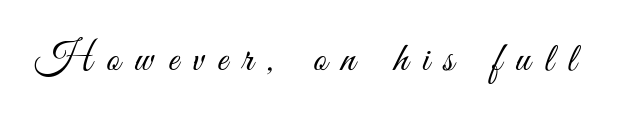
The image shows 41 px light, condensed sans-serif type; set unusually wide letter spacing (+0.35 em), not underlined; medium stroke contrast and a small x-height.
